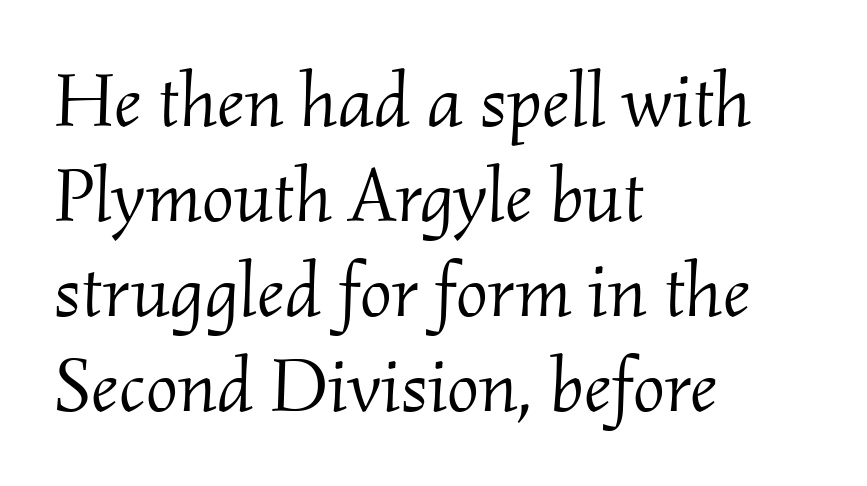
Q: Is the text bold? A: No.
Q: Is the text italic (slanted)? A: Yes, it leans right by about 2 degrees.
Q: Is the typeface a serif or a sans-serif typeface? A: Serif.
Q: Is the text underlined? A: No.
Q: How is the paragraph aligned? A: Left-aligned.
Q: Is the spacing between letters normal or unusually wide? A: Normal.
Q: Is the spacing between lines tight, normal or loose? A: Normal.
Q: Width (condensed, normal, or wide)? A: Normal.
Q: Stroke contrast? A: Medium.
Q: x-height? A: Small.
Q: Monospaced? A: No.
